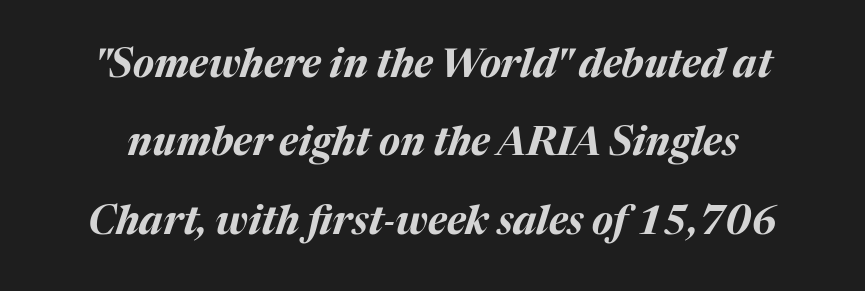
{"italic": "yes", "lean": "right", "slant_degrees": 17, "bold": "yes", "weight": "bold", "width": "normal", "stroke_contrast": "medium", "x_height": "medium", "monospaced": "no", "underline": "no", "line_spacing": "loose", "line_spacing_ratio": 2.01, "letter_spacing": "normal", "letter_spacing_em": 0.0, "glyph_px": 39}
